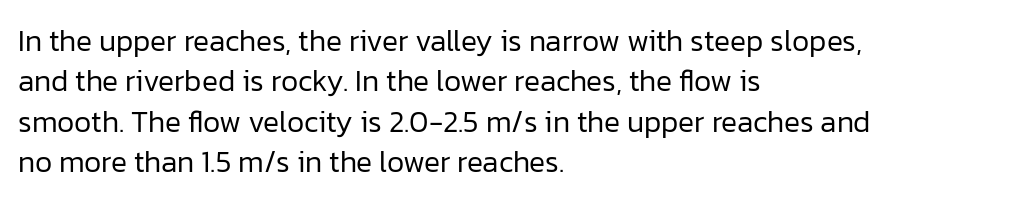
The characters display no serif detailing; their extremities are plain. In CSS terms this would be text-align: left. Ordinary non-slanted type is in use. A typesetter would call this proportional, since set widths differ per character.
